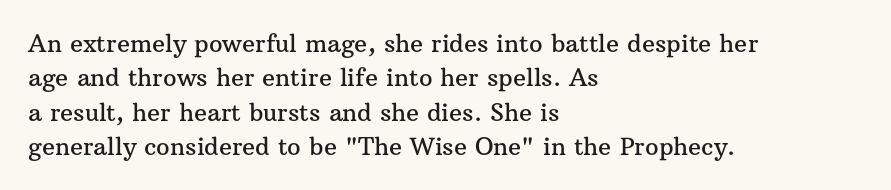
{"italic": "no", "underline": "no", "align": "left", "line_spacing": "normal", "line_spacing_ratio": 1.43, "letter_spacing": "normal", "letter_spacing_em": 0.0, "glyph_px": 24}
